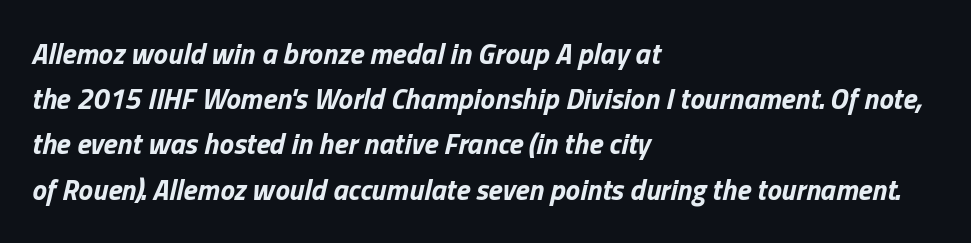
The image shows 29 px bold type, italic (leaning right); set left-aligned, normal line spacing (1.56x), normal letter spacing, not underlined; low stroke contrast and a medium x-height.
